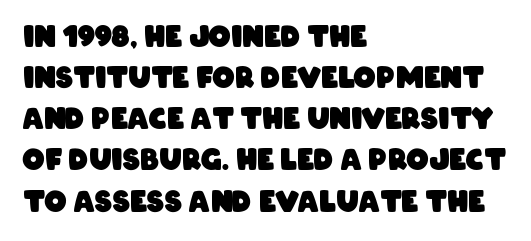
Leftover space on each line is placed entirely after the last word. Proportional: the letters do not fall into vertical columns. Bold? Absolutely — the strokes are thick and heavy. These lines keep a tight, regular rhythm from letter to letter.
